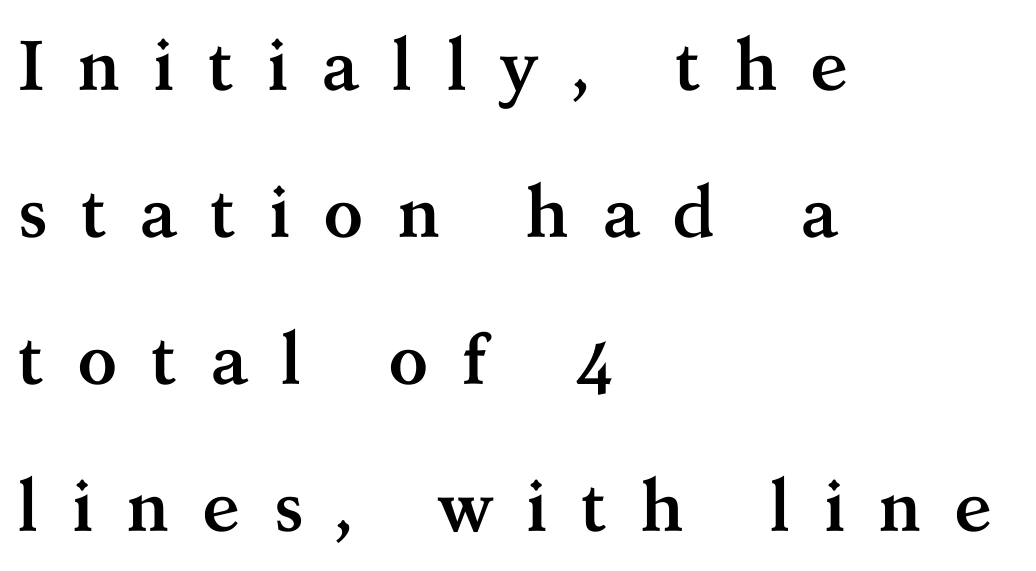
{"serif": "yes", "italic": "no", "bold": "yes", "weight": "semibold", "width": "normal", "stroke_contrast": "medium", "x_height": "medium", "monospaced": "no", "underline": "no", "align": "left", "line_spacing": "loose", "line_spacing_ratio": 2.07, "letter_spacing": "wide", "letter_spacing_em": 0.45, "glyph_px": 71}
